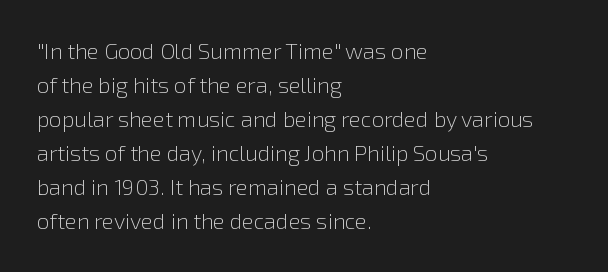
Caption: multi-line text, flush left, ragged right. Rendered with straight, roman letterforms. Beneath every word, the page is bare. Weight: not bold — regular or lighter. Nobody touched the tracking dial on this one. Vertically, the passage feels balanced, rows spaced as you'd expect.
